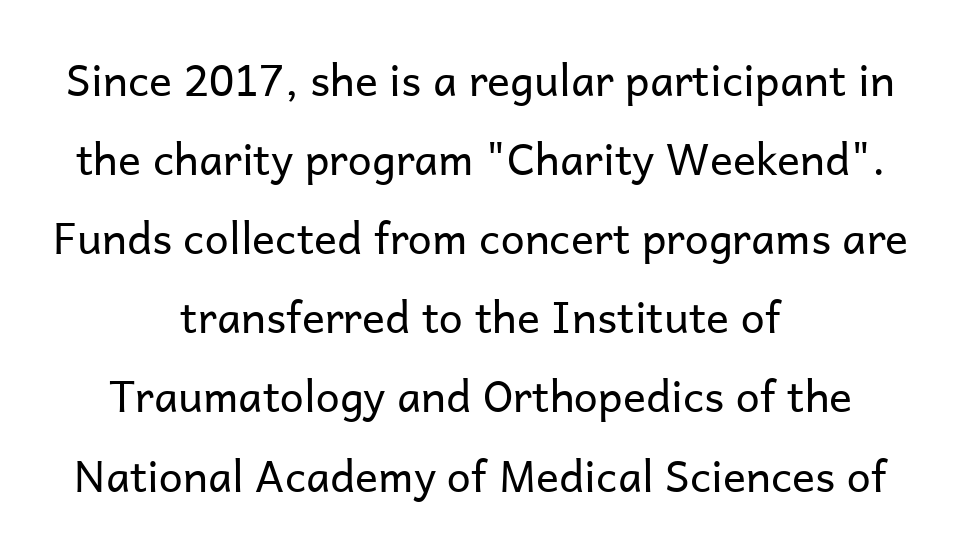
The space beneath each line is pristine and unruled. A typesetter would call this proportional, since set widths differ per character. Short and long lines alike share a common midpoint. Quick note: not italic, upright. The face used here is rendered with its standard letterfit.
